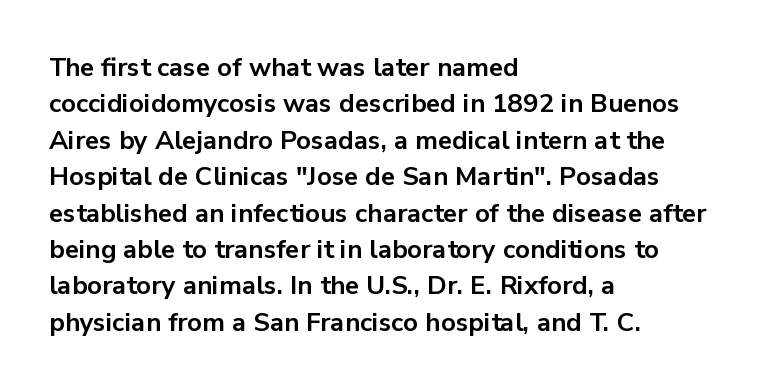
Q: Is the text bold? A: Yes.
Q: Is the text italic (slanted)? A: No, it is upright.
Q: Is the text underlined? A: No.
Q: How is the paragraph aligned? A: Left-aligned.
Q: Is the spacing between letters normal or unusually wide? A: Normal.
Q: Is the spacing between lines tight, normal or loose? A: Normal.
